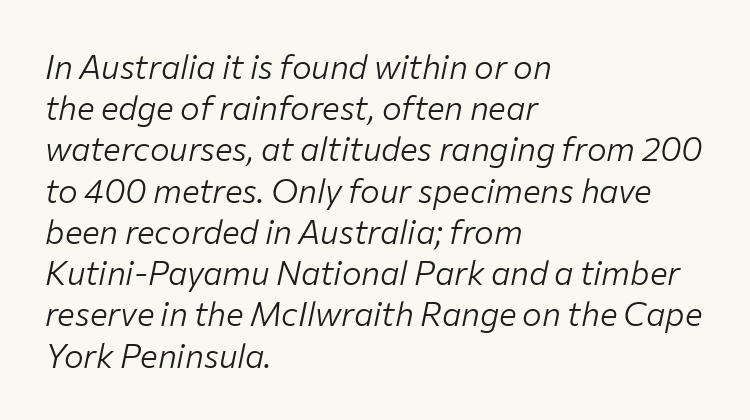
Tracking value appears to be zero — textbook default spacing. Honestly, there is no underline to notice here at all. Looking at the ascenders, they clearly lean. Caption: face not bold, strokes unweighted. Horizontally, the lines are justified to the leading edge only. These lines are rendered in a variable-pitch font.
